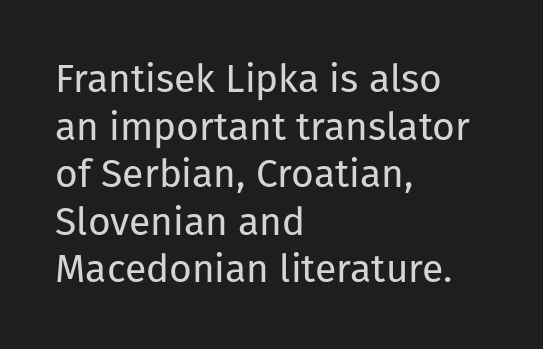
Q: Is the text bold? A: No.
Q: Is the text italic (slanted)? A: No, it is upright.
Q: Is the typeface a serif or a sans-serif typeface? A: Sans-serif.
Q: Is the text underlined? A: No.
Q: How is the paragraph aligned? A: Left-aligned.
Q: Is the spacing between letters normal or unusually wide? A: Normal.
Q: Width (condensed, normal, or wide)? A: Normal.
Q: Stroke contrast? A: Low.
Q: x-height? A: Medium.
Q: Monospaced? A: No.
